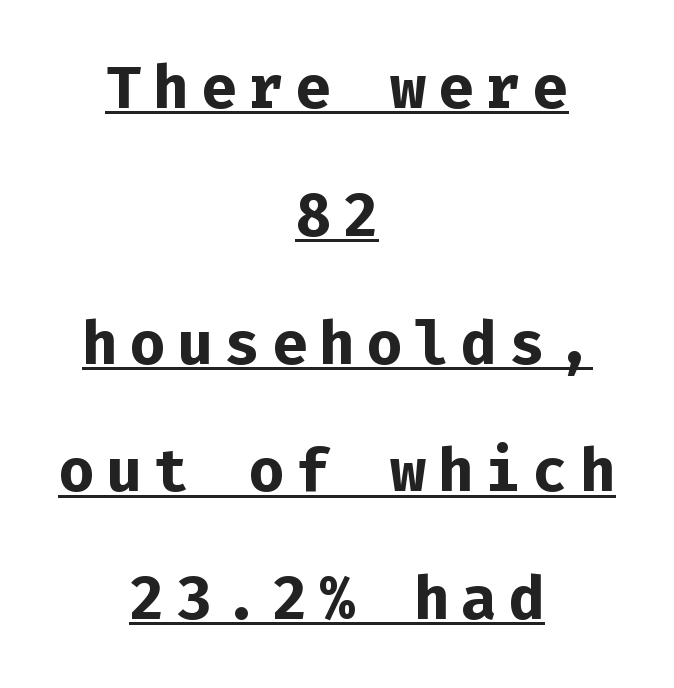
A baseline rule has been typeset under these characters. Is this a fixed-width face? Yes — each glyph sits in an identical cell. Caption: bold face, heavy strokes. Does the lettering tilt? It doesn't — this is upright.
